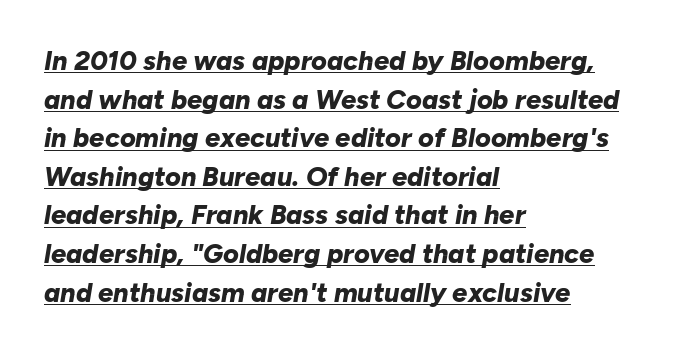
One-word summary of the alignment: left. The line texture is even and compact thanks to regular tracking. A typographer would call this underscored text. Is the type slanted? Yes — the strokes lean at a clear angle. As a designer I'd log this as weight 700, bold.
